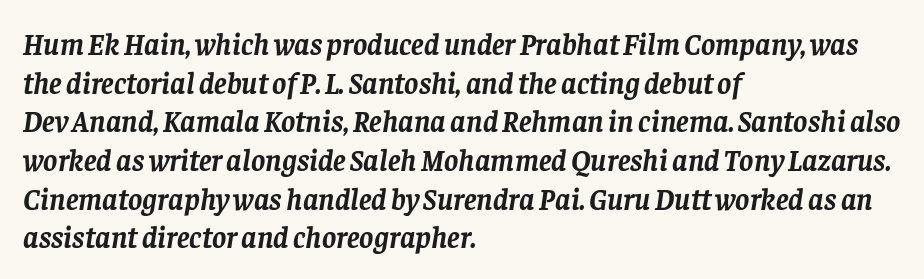
{"serif": "yes", "italic": "yes", "lean": "right", "slant_degrees": 8, "bold": "yes", "weight": "semibold", "width": "normal", "stroke_contrast": "low", "x_height": "large", "monospaced": "no", "underline": "no", "align": "left", "line_spacing": "normal", "line_spacing_ratio": 1.29, "letter_spacing": "normal", "letter_spacing_em": 0.0, "glyph_px": 30}
